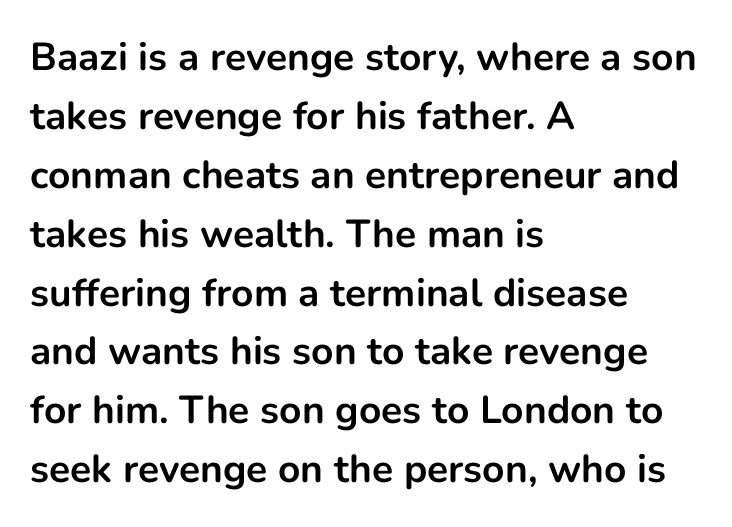
Q: Is the text bold? A: Yes.
Q: Is the text italic (slanted)? A: No, it is upright.
Q: Is the typeface a serif or a sans-serif typeface? A: Sans-serif.
Q: Is the text underlined? A: No.
Q: How is the paragraph aligned? A: Left-aligned.
Q: Is the spacing between letters normal or unusually wide? A: Normal.
Q: Is the spacing between lines tight, normal or loose? A: Normal.
Q: Width (condensed, normal, or wide)? A: Normal.
Q: Stroke contrast? A: Low.
Q: x-height? A: Medium.
Q: Monospaced? A: No.
